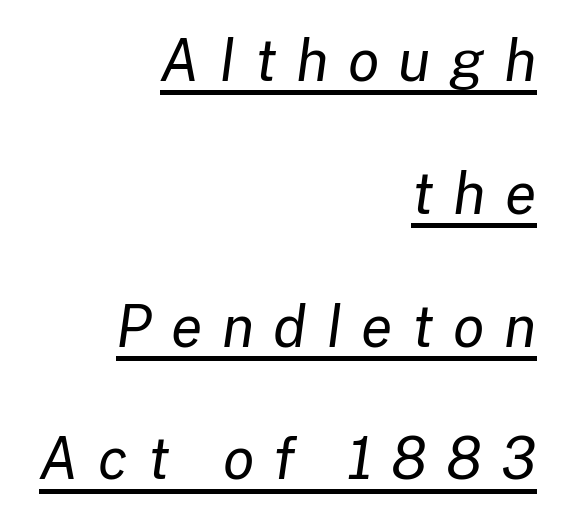
The image shows 57 px regular-weight type, italic (leaning right); set right-aligned, loose line spacing (2.33x), unusually wide letter spacing (+0.34 em), underlined; low stroke contrast and a medium x-height.
